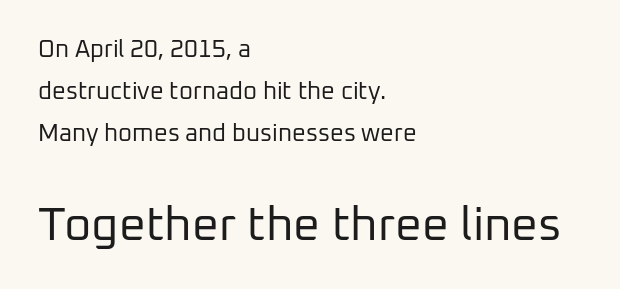
The image shows 47 px regular-weight sans-serif type, upright; set left-aligned, line spacing 1.76x, normal letter spacing, not underlined; the second (bottom) block is 1.96x larger; low stroke contrast and a medium x-height.
